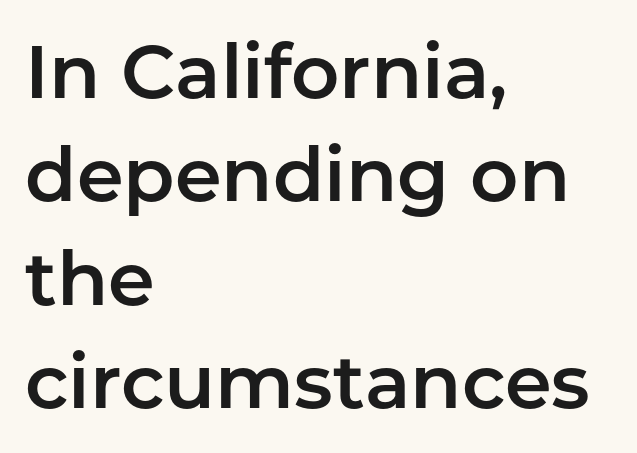
In terms of posture, this sample is upright. Any mark beneath the type? The region is blank. The font family rendered here belongs to the sans-serif group. A typesetter would call this leading conventional body-copy spacing. The rendering uses natural spacing where letterforms have individual widths.
